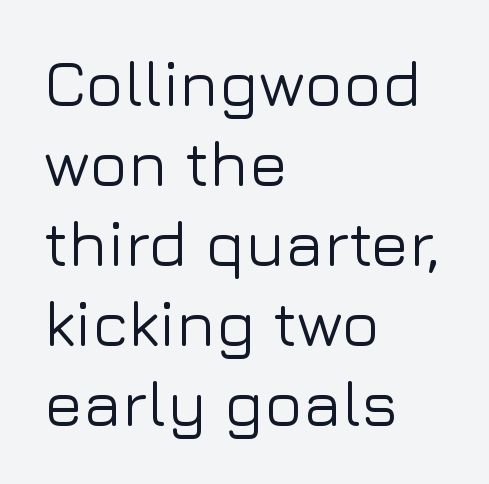
{"serif": "no", "italic": "no", "width": "normal", "stroke_contrast": "low", "x_height": "medium", "monospaced": "no", "underline": "no", "align": "left", "line_spacing": "normal", "line_spacing_ratio": 1.25, "letter_spacing": "normal", "letter_spacing_em": 0.0, "glyph_px": 64}
